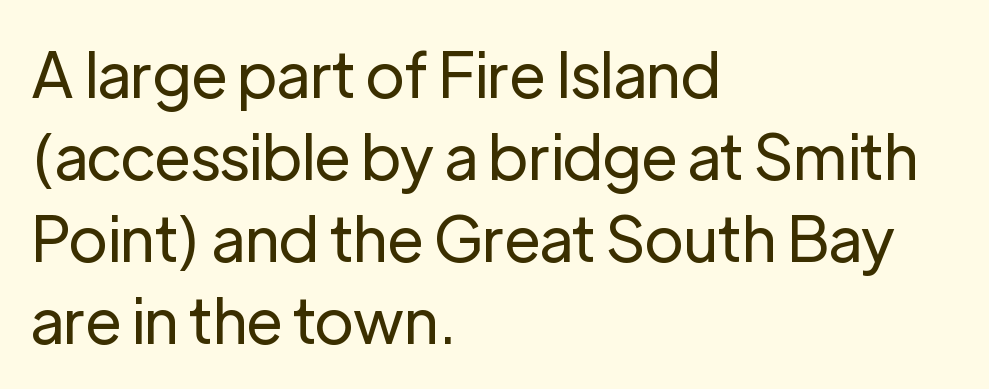
Q: Is the text bold? A: No.
Q: Is the text italic (slanted)? A: No, it is upright.
Q: Is the typeface a serif or a sans-serif typeface? A: Sans-serif.
Q: Is the text underlined? A: No.
Q: How is the paragraph aligned? A: Left-aligned.
Q: Is the spacing between letters normal or unusually wide? A: Normal.
Q: Is the spacing between lines tight, normal or loose? A: Normal.
Q: Width (condensed, normal, or wide)? A: Normal.
Q: Stroke contrast? A: Low.
Q: x-height? A: Medium.
Q: Monospaced? A: No.
